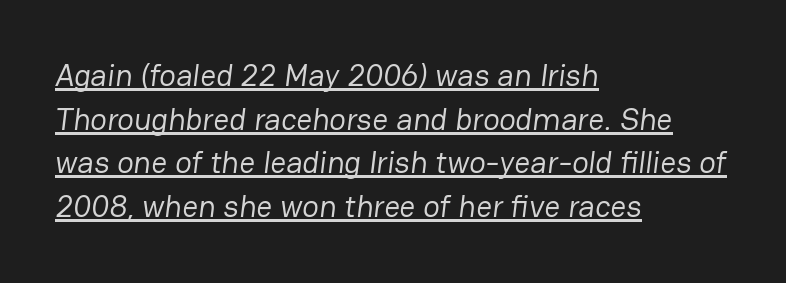
{"serif": "no", "bold": "no", "weight": "regular", "width": "normal", "stroke_contrast": "low", "x_height": "medium", "monospaced": "no", "underline": "yes", "align": "left", "line_spacing": "normal", "line_spacing_ratio": 1.41, "letter_spacing": "normal", "letter_spacing_em": 0.0, "glyph_px": 31}
